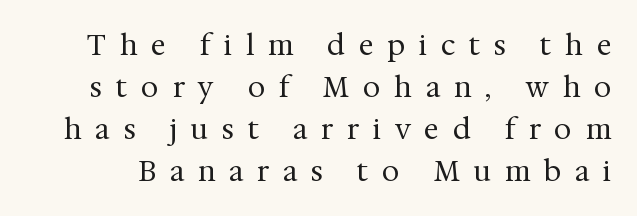
Q: Is the text bold? A: No.
Q: Is the text italic (slanted)? A: No, it is upright.
Q: Is the typeface a serif or a sans-serif typeface? A: Serif.
Q: Is the text underlined? A: No.
Q: Is the spacing between letters normal or unusually wide? A: Unusually wide.
Q: Is the spacing between lines tight, normal or loose? A: Normal.
Q: Width (condensed, normal, or wide)? A: Normal.
Q: Stroke contrast? A: Medium.
Q: x-height? A: Medium.
Q: Monospaced? A: No.
